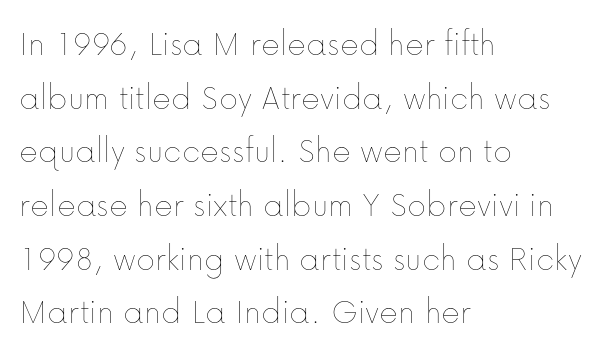
The image shows 36 px thin type, upright; set left-aligned, normal line spacing (1.49x), normal letter spacing, not underlined; low stroke contrast and a medium x-height.
